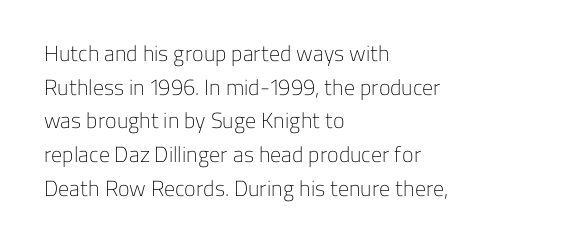
{"italic": "no", "bold": "no", "underline": "no", "align": "left", "line_spacing": "normal", "line_spacing_ratio": 1.53, "letter_spacing": "normal", "letter_spacing_em": 0.0, "glyph_px": 22}
